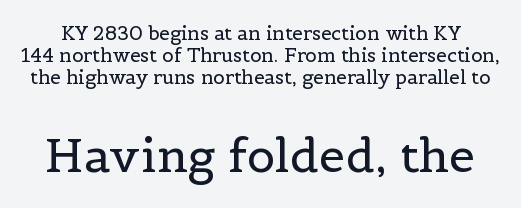
The image shows 47 px regular-weight serif type, upright; set line spacing 1.17x, normal letter spacing, not underlined; the second (bottom) block is 2.47x larger; a medium x-height.
